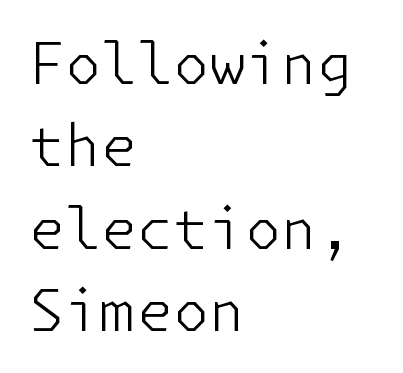
{"serif": "no", "italic": "no", "bold": "no", "weight": "light", "width": "normal", "stroke_contrast": "low", "x_height": "medium", "underline": "no", "align": "left", "line_spacing": "normal", "line_spacing_ratio": 1.42, "letter_spacing": "normal", "letter_spacing_em": 0.0, "glyph_px": 58}
